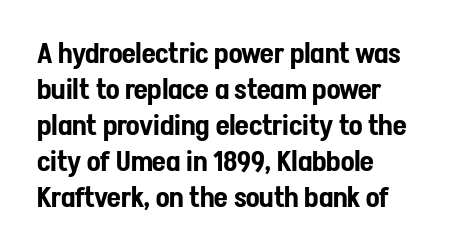
{"serif": "no", "italic": "no", "width": "condensed", "stroke_contrast": "low", "x_height": "medium", "monospaced": "no", "underline": "no", "align": "left", "line_spacing": "normal", "line_spacing_ratio": 1.29, "letter_spacing": "normal", "letter_spacing_em": 0.0, "glyph_px": 28}
